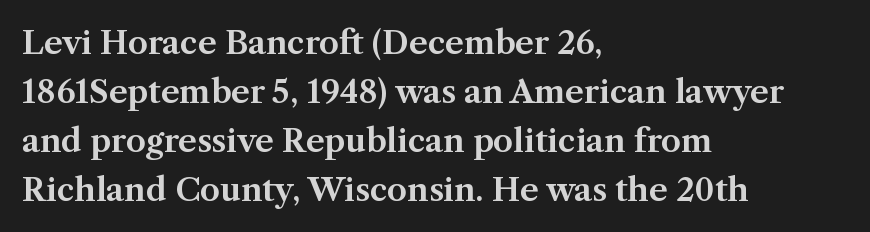
The vertical gap from one line to the next is medium. Line beginnings align vertically; line endings do not. Tall strokes in this sample are plumb rather than angled. The zone under the glyphs is completely vacant. You could not count columns in this text — the font is proportionally spaced. Nothing unusual about the tracking: characters are spaced as the font intends.
